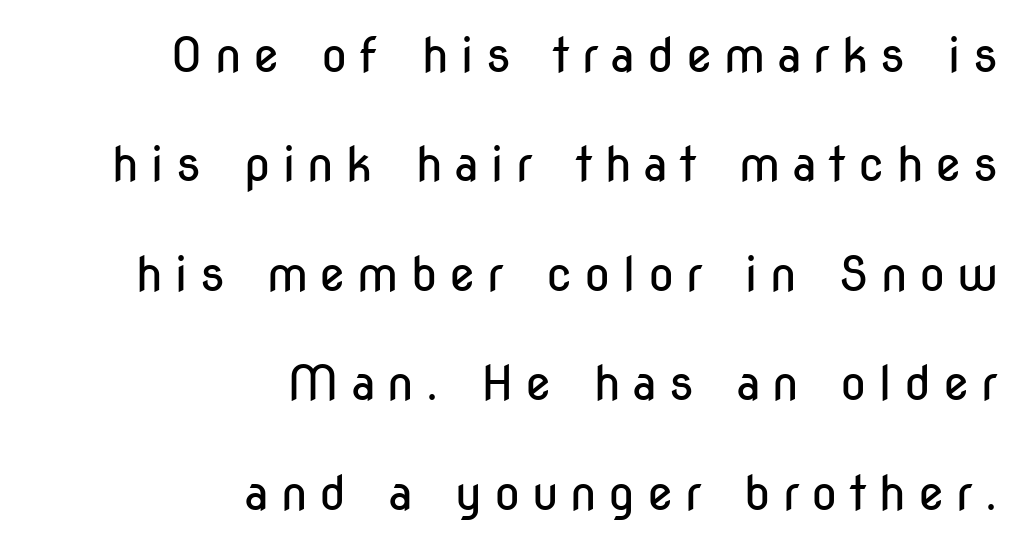
Spacing between characters has been opened up far beyond the box default. No heavy texture on the line: the type isn't bold. The passage shown stacks its lines with a broad gap. A typesetter would mark this as roman, not italic. Serifs: no, the terminals of the letterforms are clean. These lines stack with their right ends in a neat column.
